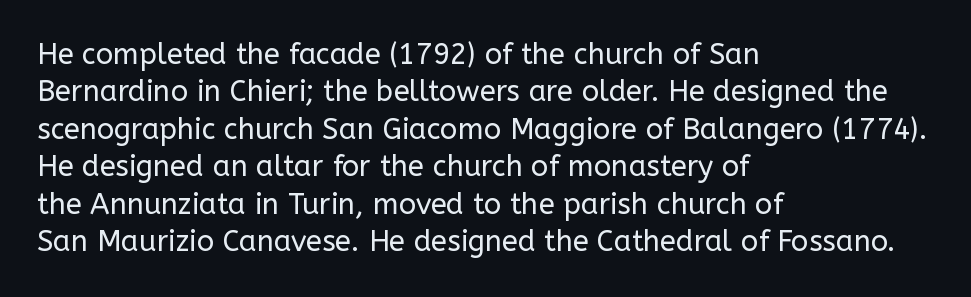
Are there feet on the stems? There aren't — it's a sans. The gap between lines stays unmarked. Does the lettering tilt? It doesn't — this is upright. Each letter keeps its own natural width here, so spacing adapts to shape. How are the letters spaced? Ordinarily, with no added tracking. The compositor pushed each line to the left boundary.
